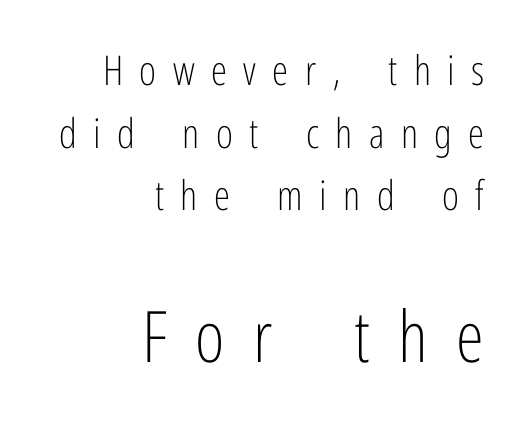
Q: Is the text bold? A: No.
Q: Is the text italic (slanted)? A: No, it is upright.
Q: Is the typeface a serif or a sans-serif typeface? A: Sans-serif.
Q: Is the text underlined? A: No.
Q: How is the paragraph aligned? A: Right-aligned.
Q: Is the spacing between letters normal or unusually wide? A: Unusually wide.
Q: Is the spacing between lines tight, normal or loose? A: Normal.
Q: Which block of text is set in a larger size, the first (top) or the second (bottom)? A: The second (bottom) one.
Q: Width (condensed, normal, or wide)? A: Condensed.
Q: Stroke contrast? A: Low.
Q: x-height? A: Medium.
Q: Monospaced? A: No.
